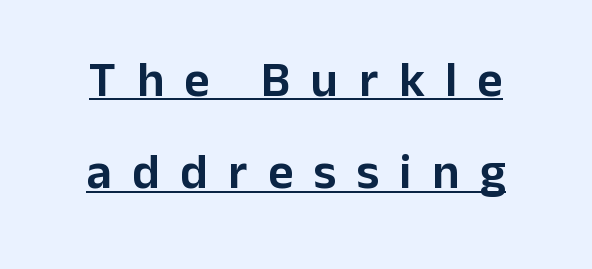
Does the type have serifs? No, each stem ends abruptly. Neither beginnings nor endings align; midpoints do. In terms of posture, this sample is upright. Here the glyphs are tracked loosely, breaking word shapes into spaced letters.
